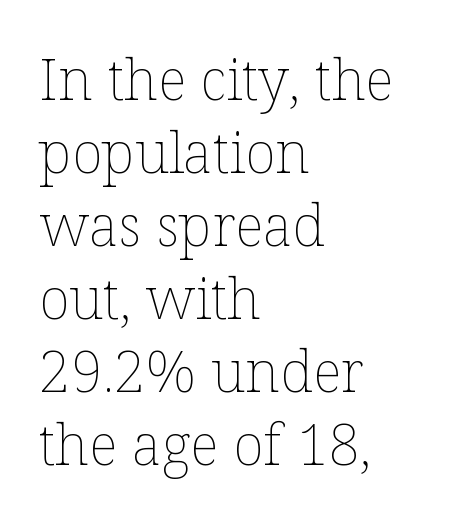
Q: Is the text bold? A: No.
Q: Is the text italic (slanted)? A: No, it is upright.
Q: Is the text underlined? A: No.
Q: How is the paragraph aligned? A: Left-aligned.
Q: Is the spacing between letters normal or unusually wide? A: Normal.
Q: Is the spacing between lines tight, normal or loose? A: Normal.
Q: Width (condensed, normal, or wide)? A: Normal.
Q: Stroke contrast? A: Low.
Q: x-height? A: Medium.
Q: Monospaced? A: No.
